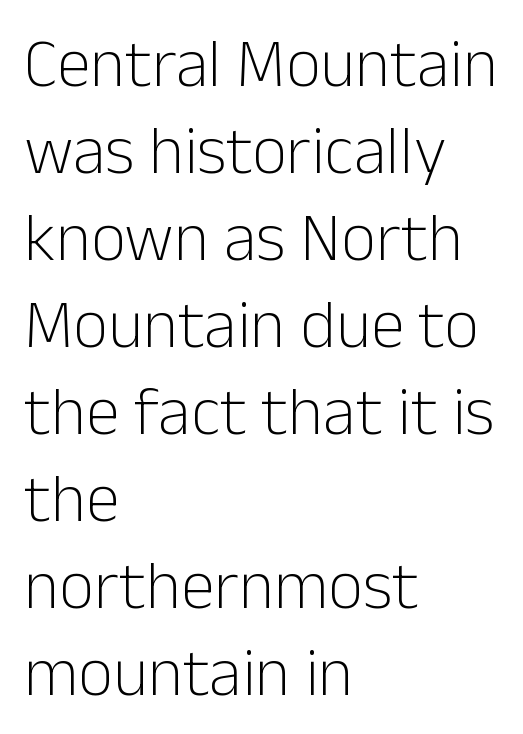
The image shows 68 px light sans-serif type, upright; set left-aligned, normal line spacing (1.28x), normal letter spacing, not underlined; low stroke contrast and a medium x-height.
